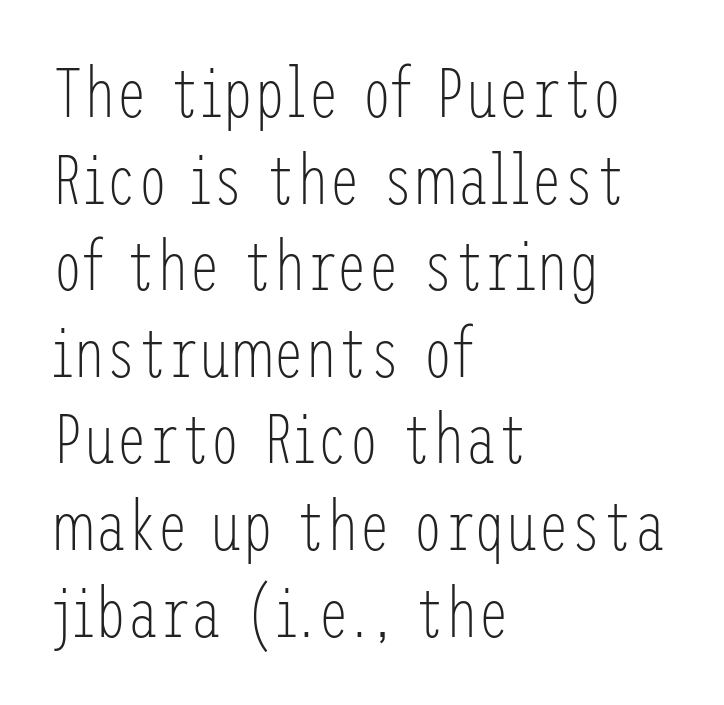
The typesetter chose a ragged-right arrangement here. Bare-footed words on every line. Regarding serifs, this sample does without them. Spacing between characters is what you'd get straight out of the box. The letterforms sit at book weight or below.
